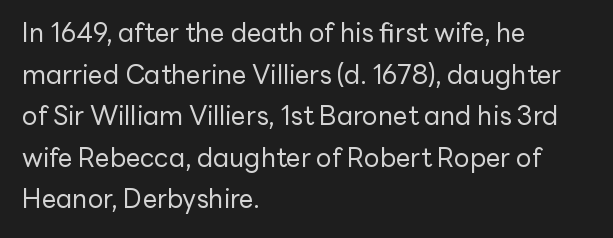
Q: Is the text bold? A: No.
Q: Is the text italic (slanted)? A: No, it is upright.
Q: Is the text underlined? A: No.
Q: How is the paragraph aligned? A: Left-aligned.
Q: Is the spacing between letters normal or unusually wide? A: Normal.
Q: Is the spacing between lines tight, normal or loose? A: Normal.
